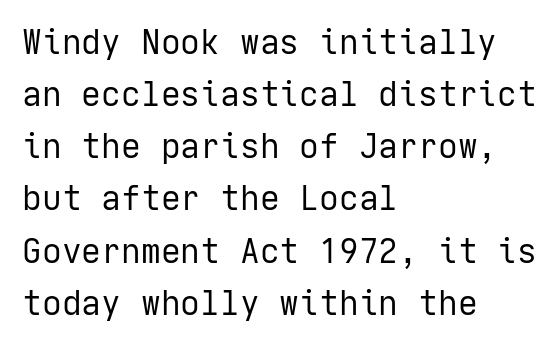
Q: Is the text bold? A: No.
Q: Is the text italic (slanted)? A: No, it is upright.
Q: Is the typeface a serif or a sans-serif typeface? A: Sans-serif.
Q: Is the text underlined? A: No.
Q: How is the paragraph aligned? A: Left-aligned.
Q: Is the spacing between letters normal or unusually wide? A: Normal.
Q: Is the spacing between lines tight, normal or loose? A: Normal.
Q: Width (condensed, normal, or wide)? A: Normal.
Q: Stroke contrast? A: Low.
Q: x-height? A: Medium.
